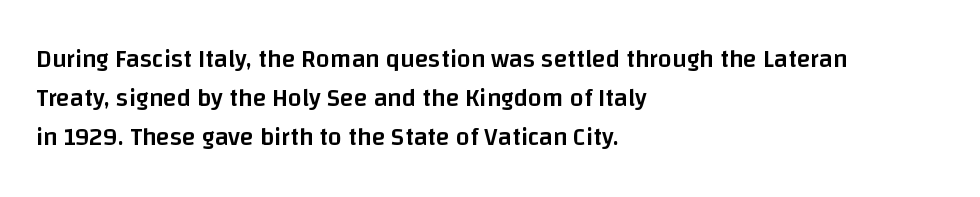
Q: Is the text bold? A: Semi-bold.
Q: Is the text italic (slanted)? A: No, it is upright.
Q: Is the text underlined? A: No.
Q: How is the paragraph aligned? A: Left-aligned.
Q: Is the spacing between letters normal or unusually wide? A: Normal.
Q: Is the spacing between lines tight, normal or loose? A: Normal.
